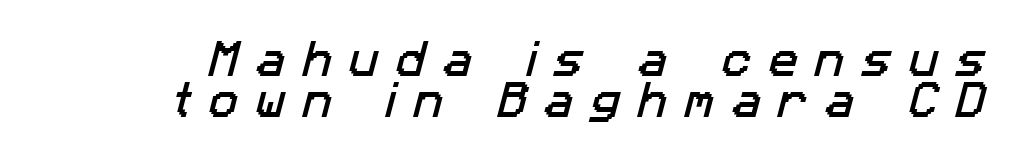
The image shows 39 px sans-serif type; set tight line spacing (1.04x), unusually wide letter spacing (+0.45 em), not underlined; low stroke contrast and a medium x-height.
